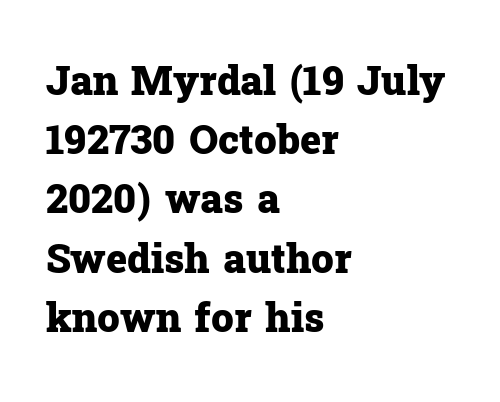
{"serif": "yes", "italic": "no", "bold": "yes", "weight": "heavy", "width": "normal", "stroke_contrast": "low", "x_height": "medium", "monospaced": "no", "underline": "no", "align": "left", "line_spacing": "normal", "line_spacing_ratio": 1.48, "letter_spacing": "normal", "letter_spacing_em": 0.0, "glyph_px": 40}
